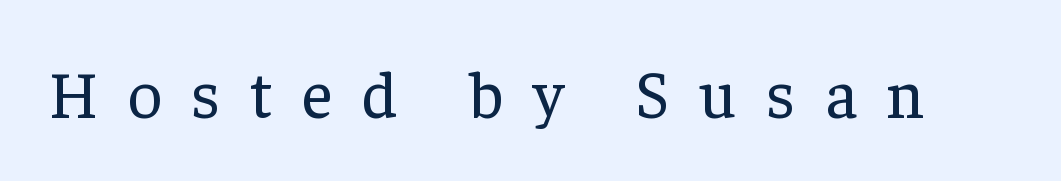
The image shows 67 px regular-weight serif type, upright; set unusually wide letter spacing (+0.44 em), not underlined; low stroke contrast and a medium x-height.
